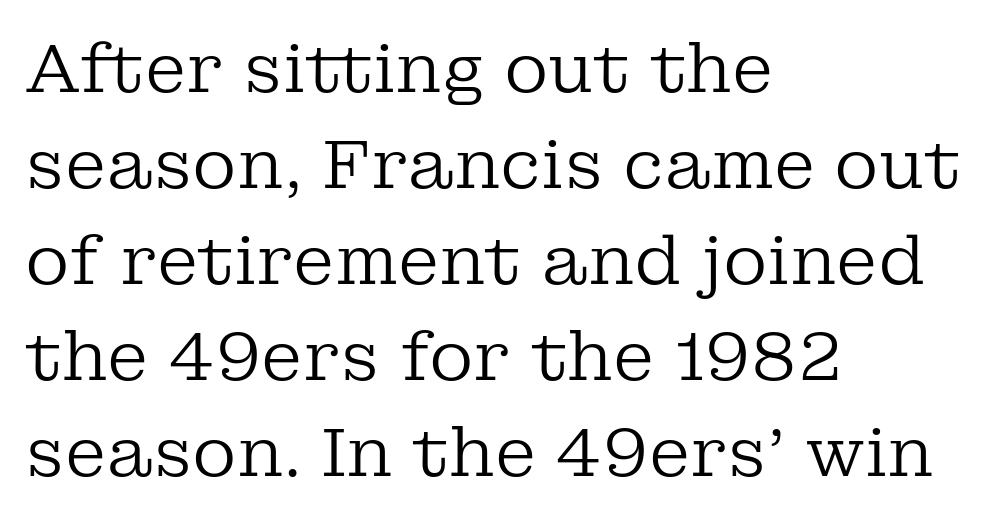
Q: Is the text bold? A: No.
Q: Is the text italic (slanted)? A: No, it is upright.
Q: Is the typeface a serif or a sans-serif typeface? A: Serif.
Q: Is the text underlined? A: No.
Q: How is the paragraph aligned? A: Left-aligned.
Q: Is the spacing between letters normal or unusually wide? A: Normal.
Q: Is the spacing between lines tight, normal or loose? A: Normal.
Q: Width (condensed, normal, or wide)? A: Normal.
Q: Stroke contrast? A: Low.
Q: x-height? A: Medium.
Q: Monospaced? A: No.
